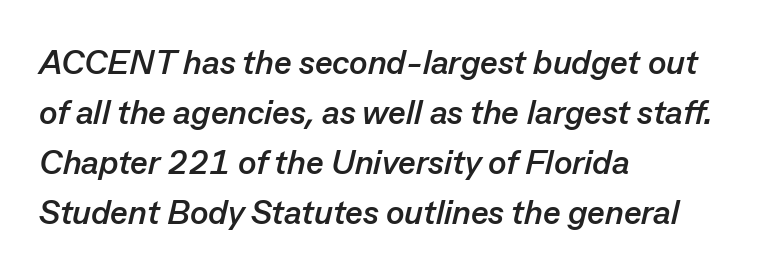
Q: Is the text bold? A: Yes.
Q: Is the text italic (slanted)? A: Yes, it leans right by about 13 degrees.
Q: Is the text underlined? A: No.
Q: How is the paragraph aligned? A: Left-aligned.
Q: Is the spacing between letters normal or unusually wide? A: Normal.
Q: Is the spacing between lines tight, normal or loose? A: Normal.
Q: Width (condensed, normal, or wide)? A: Normal.
Q: Stroke contrast? A: Low.
Q: x-height? A: Medium.
Q: Monospaced? A: No.
